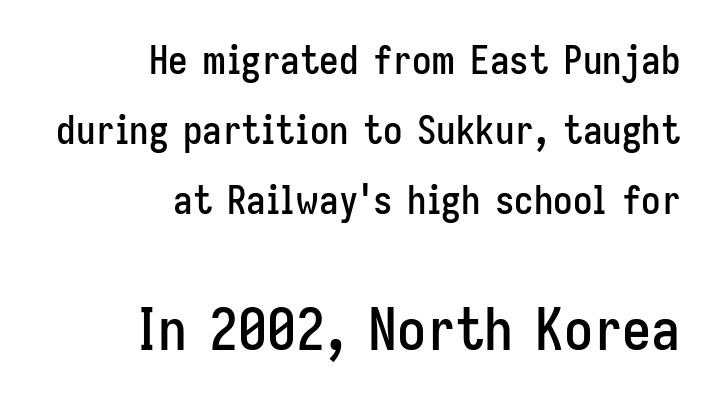
The image shows 58 px condensed sans-serif type, upright; set right-aligned, line spacing 1.8x, normal letter spacing, not underlined; the second (bottom) block is 1.49x larger; low stroke contrast and a medium x-height.
